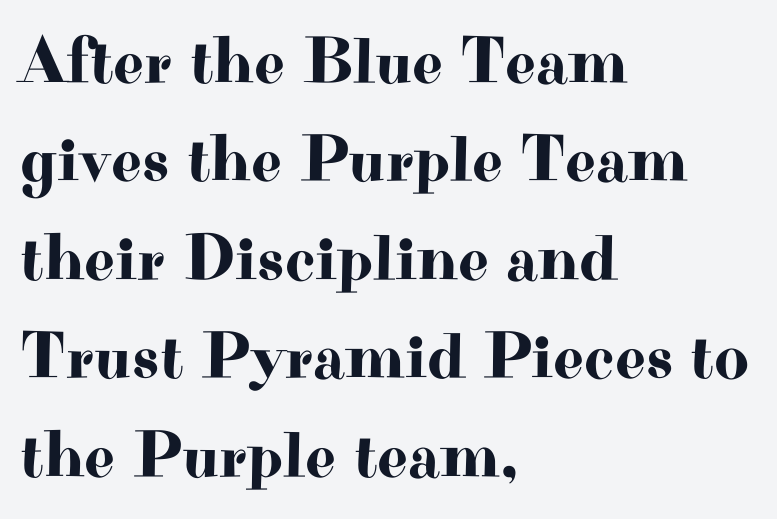
{"serif": "yes", "italic": "no", "width": "wide", "stroke_contrast": "high", "x_height": "small", "monospaced": "no", "underline": "no", "align": "left", "line_spacing": "normal", "line_spacing_ratio": 1.47, "letter_spacing": "normal", "letter_spacing_em": 0.0, "glyph_px": 67}
